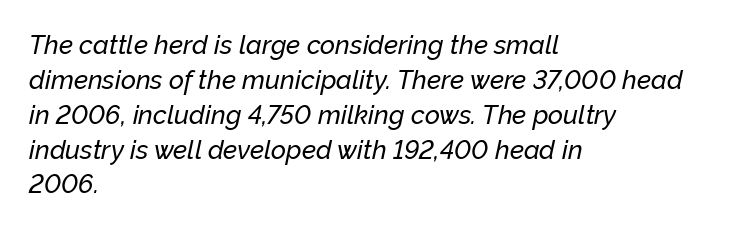
The image shows 26 px text type, italic (leaning right); set left-aligned, normal line spacing (1.34x), normal letter spacing, not underlined.
